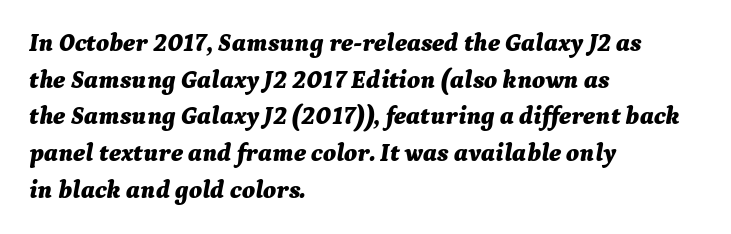
Q: Is the text bold? A: Yes.
Q: Is the text italic (slanted)? A: Yes, it leans right by about 9 degrees.
Q: Is the text underlined? A: No.
Q: How is the paragraph aligned? A: Left-aligned.
Q: Is the spacing between letters normal or unusually wide? A: Normal.
Q: Is the spacing between lines tight, normal or loose? A: Normal.
